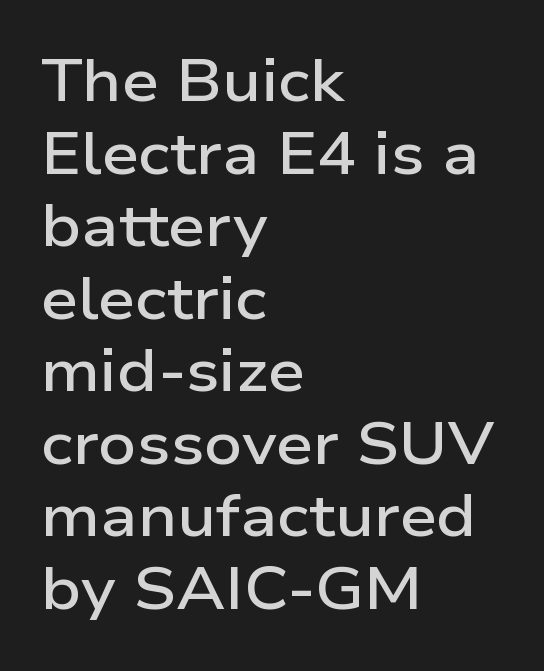
The image shows 59 px semibold, wide sans-serif type, upright; set left-aligned, line spacing 1.23x, normal letter spacing, not underlined; low stroke contrast and a medium x-height.
